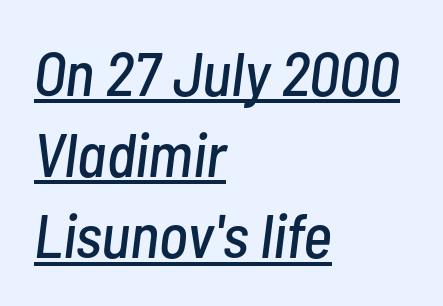
Q: Is the text italic (slanted)? A: Yes, it leans right by about 7 degrees.
Q: Is the text underlined? A: Yes.
Q: How is the paragraph aligned? A: Left-aligned.
Q: Is the spacing between letters normal or unusually wide? A: Normal.
Q: Is the spacing between lines tight, normal or loose? A: Normal.
Q: Width (condensed, normal, or wide)? A: Condensed.
Q: Stroke contrast? A: Low.
Q: x-height? A: Medium.
Q: Monospaced? A: No.
